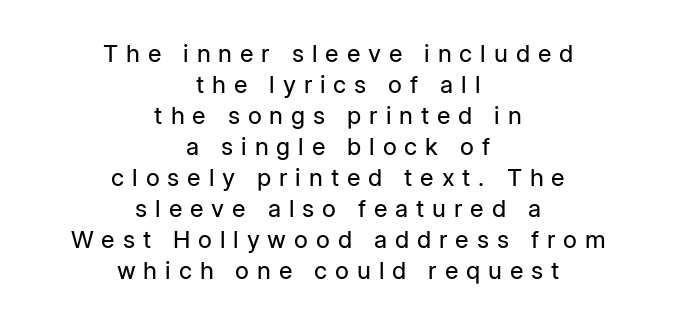
Q: Is the text bold? A: No.
Q: Is the text italic (slanted)? A: No, it is upright.
Q: Is the text underlined? A: No.
Q: How is the paragraph aligned? A: Centered.
Q: Is the spacing between letters normal or unusually wide? A: Unusually wide.
Q: Is the spacing between lines tight, normal or loose? A: Normal.
